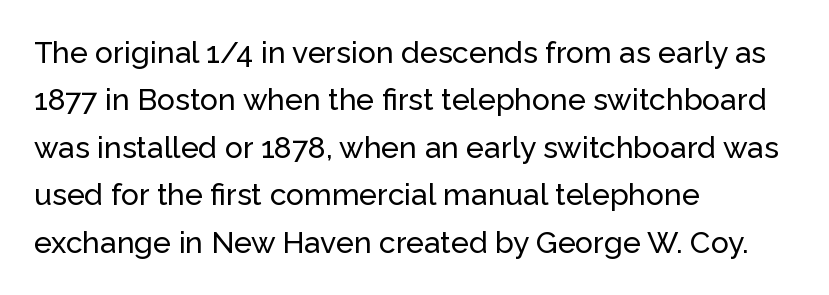
Q: Is the text italic (slanted)? A: No, it is upright.
Q: Is the typeface a serif or a sans-serif typeface? A: Sans-serif.
Q: Is the text underlined? A: No.
Q: How is the paragraph aligned? A: Left-aligned.
Q: Is the spacing between letters normal or unusually wide? A: Normal.
Q: Is the spacing between lines tight, normal or loose? A: Normal.
Q: Width (condensed, normal, or wide)? A: Normal.
Q: Stroke contrast? A: Low.
Q: x-height? A: Medium.
Q: Monospaced? A: No.
